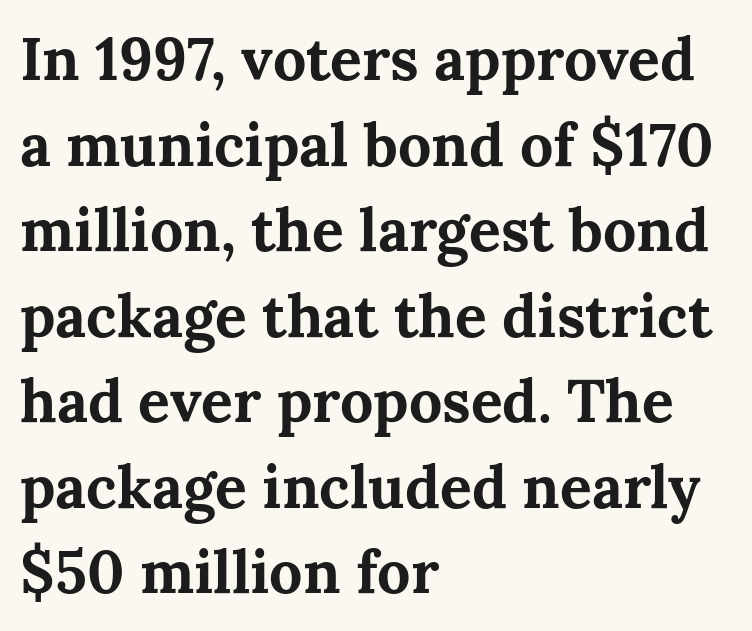
{"serif": "yes", "italic": "no", "bold": "yes", "weight": "bold", "width": "normal", "stroke_contrast": "medium", "x_height": "medium", "monospaced": "no", "underline": "no", "align": "left", "line_spacing": "normal", "line_spacing_ratio": 1.45, "letter_spacing": "normal", "letter_spacing_em": 0.0, "glyph_px": 59}
